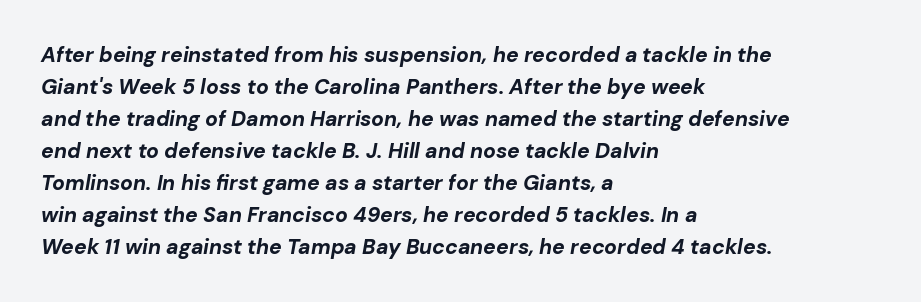
Italic? Definitely — the glyphs are oblique. Visually the block forms a straight wall on the left and a jagged coastline on the right. Descender tails drop into unmarked territory. The vertical gap from one line to the next is medium. Between one letter and the next there's only the usual sliver of space. The rendering uses a bold face; every stroke is thick and dark.
